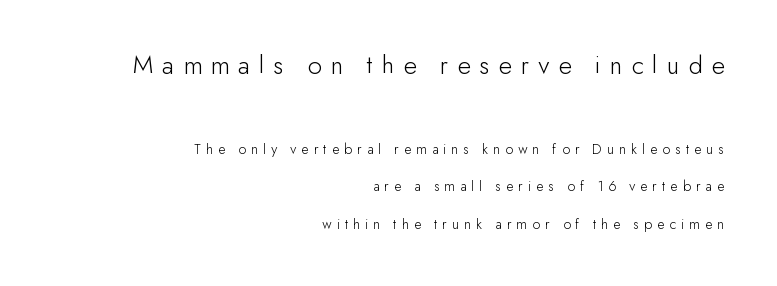
The image shows 27 px text type, upright; set right-aligned, loose line spacing (2.49x), unusually wide letter spacing (+0.34 em), not underlined; the first (top) block is 1.8x larger.
